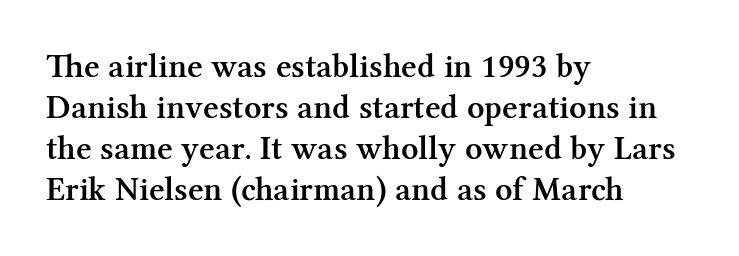
The image shows 34 px semibold serif type, upright; set left-aligned, line spacing 1.21x, normal letter spacing, not underlined; medium stroke contrast and a medium x-height.
